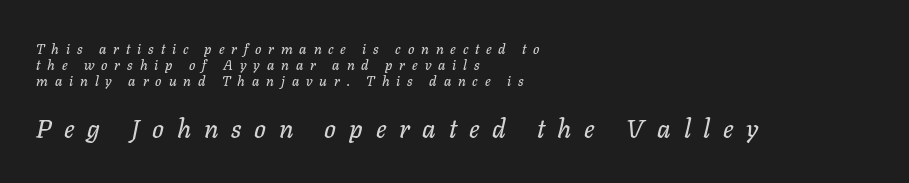
The image shows 26 px text type, italic (leaning right); set left-aligned, tight line spacing (1.15x), unusually wide letter spacing (+0.49 em), not underlined; the second (bottom) block is 1.86x larger.
